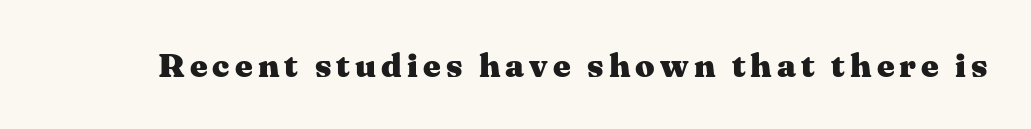
The image shows 34 px heavy, wide serif type, upright; set not underlined; medium stroke contrast and a medium x-height.
